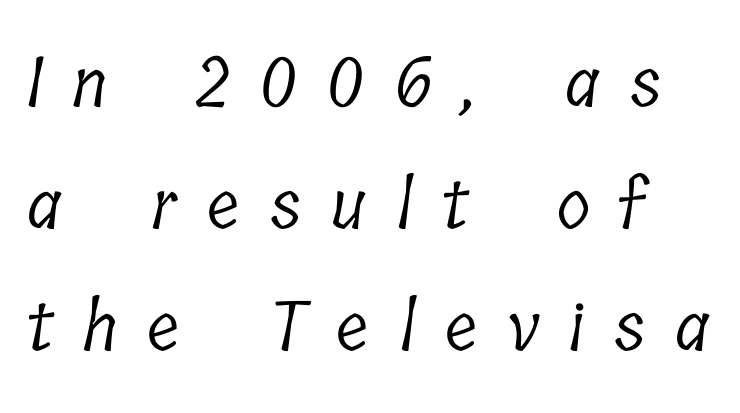
Compared with a centered layout, this one pins lines to the left instead. The font family rendered here belongs to the serif group. Caption: expanded tracking, letters set apart. The letters advance in unequal steps, a hallmark of proportional type. The typesetting does not lean heavy: it is not bold. Descenders are the only things crossing below the line.
